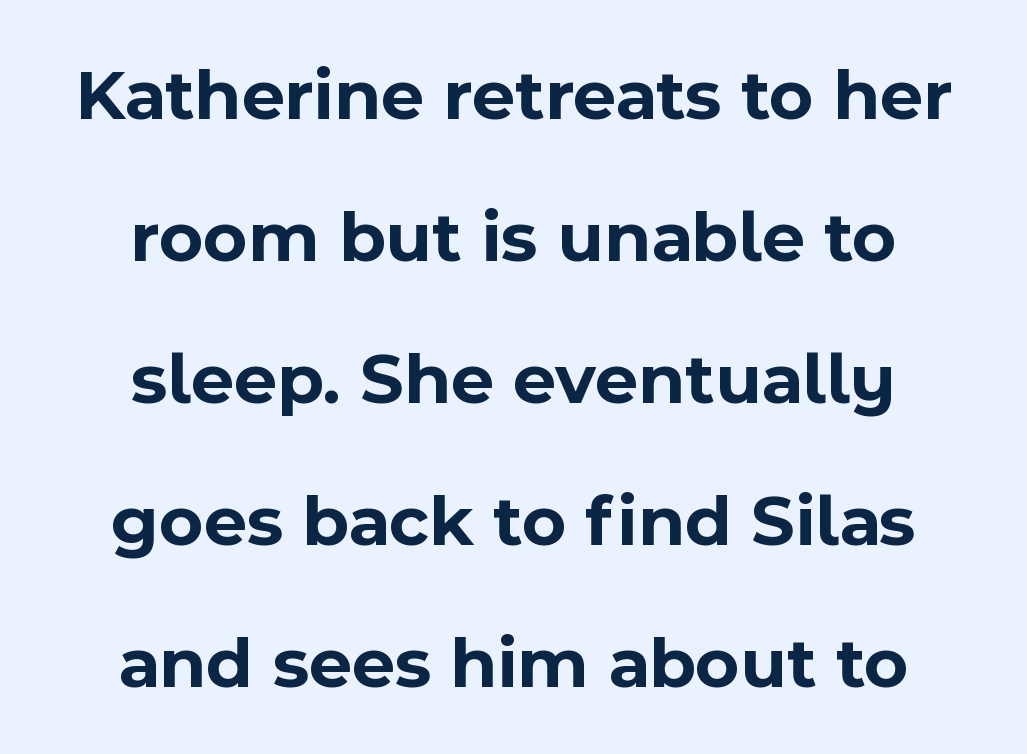
{"serif": "no", "italic": "no", "bold": "yes", "weight": "bold", "width": "normal", "x_height": "medium", "monospaced": "no", "underline": "no", "align": "center", "line_spacing": "loose", "line_spacing_ratio": 1.92, "letter_spacing": "normal", "letter_spacing_em": 0.0, "glyph_px": 74}
